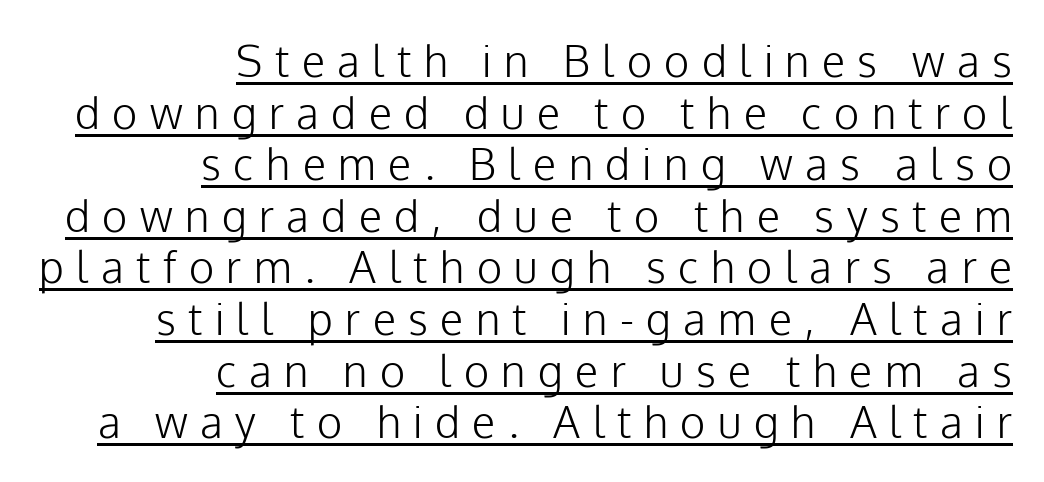
You could only call the tracking loose — the letters float apart. All the whitespace from short lines collects on the left. A rule runs beneath these lines of type. Letters have the restrained weight of plain body copy at most. Does the type have serifs? No, each stem ends abruptly. Note the varied advance widths — an 'i' is clearly narrower than an 'm'.
